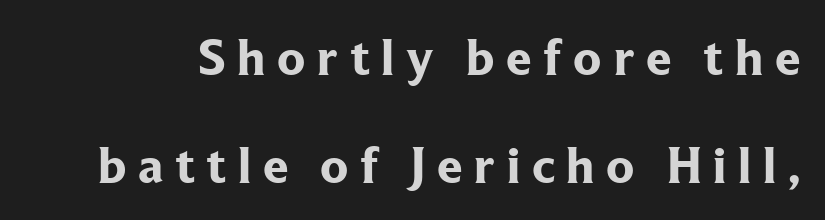
{"serif": "yes", "italic": "no", "bold": "yes", "weight": "bold", "width": "normal", "stroke_contrast": "low", "x_height": "medium", "monospaced": "no", "underline": "no", "line_spacing": "loose", "line_spacing_ratio": 2.12, "letter_spacing": "wide", "letter_spacing_em": 0.23, "glyph_px": 51}
